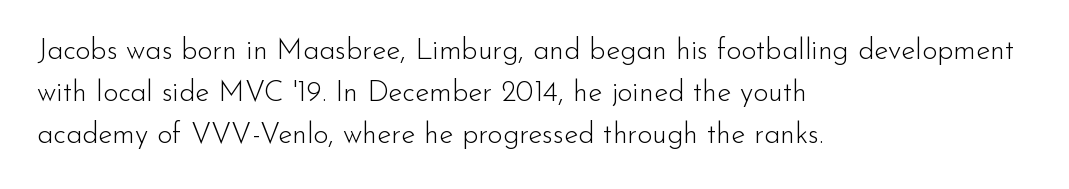
{"serif": "no", "italic": "no", "bold": "no", "weight": "light", "width": "normal", "stroke_contrast": "low", "x_height": "small", "monospaced": "no", "underline": "no", "align": "left", "line_spacing": "normal", "line_spacing_ratio": 1.45, "letter_spacing": "normal", "letter_spacing_em": 0.0, "glyph_px": 29}
